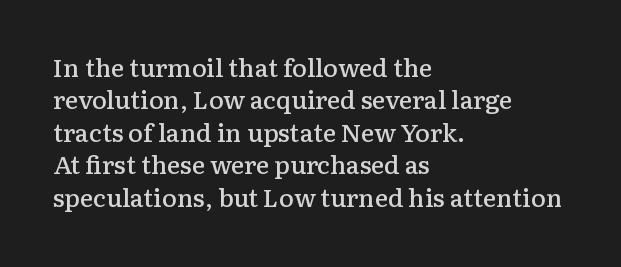
The type is set solid horizontally, with unmodified tracking. Check the space under the baseline: it is left empty. In terms of weight, the rendering is demibold, just under bold. This is the regular roman posture of the typeface.
